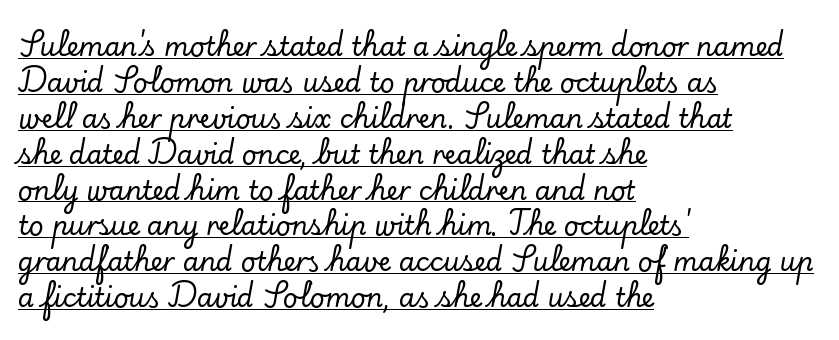
The image shows 26 px text type; set left-aligned, normal line spacing (1.38x), normal letter spacing, underlined.
